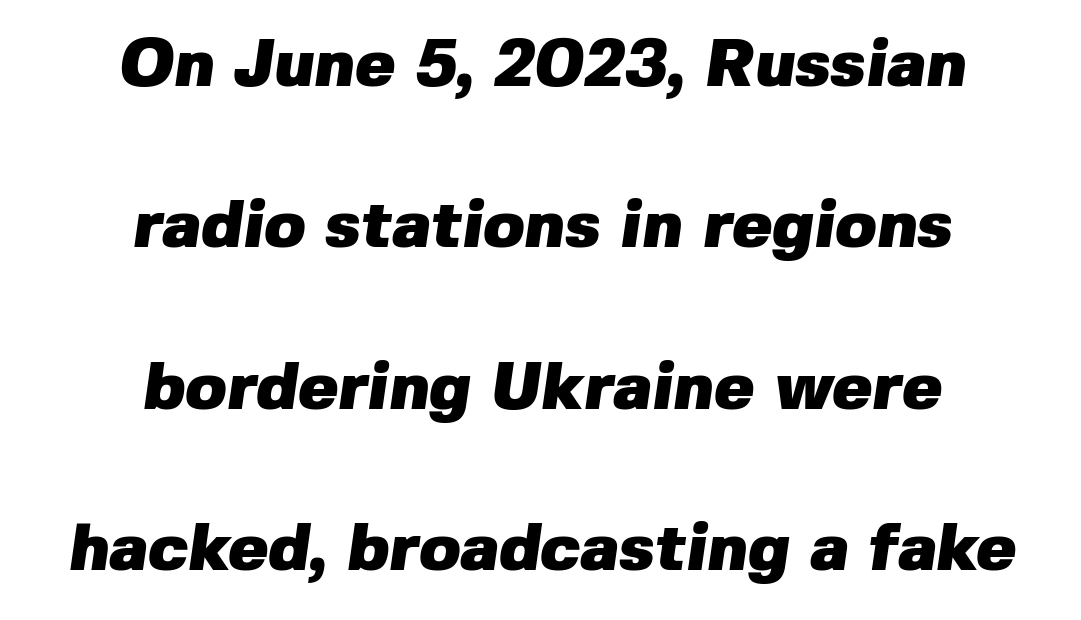
Q: Is the text bold? A: Yes.
Q: Is the typeface a serif or a sans-serif typeface? A: Sans-serif.
Q: Is the text underlined? A: No.
Q: How is the paragraph aligned? A: Centered.
Q: Is the spacing between letters normal or unusually wide? A: Normal.
Q: Is the spacing between lines tight, normal or loose? A: Loose.
Q: Width (condensed, normal, or wide)? A: Normal.
Q: Stroke contrast? A: Low.
Q: x-height? A: Medium.
Q: Monospaced? A: No.
